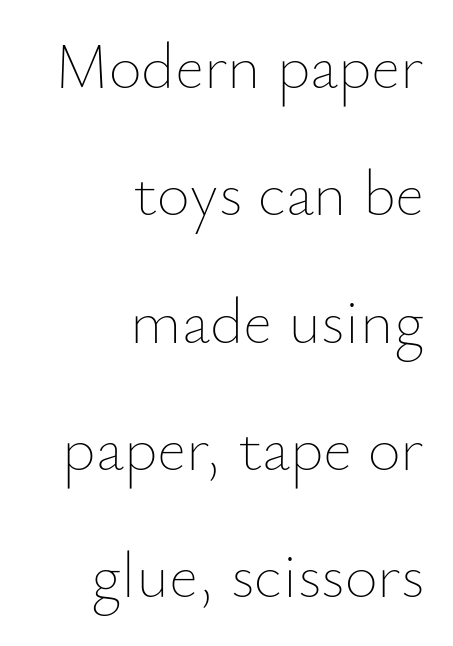
The image shows 64 px thin type, upright; set right-aligned, loose line spacing (1.99x), normal letter spacing, not underlined; low stroke contrast and a small x-height.
